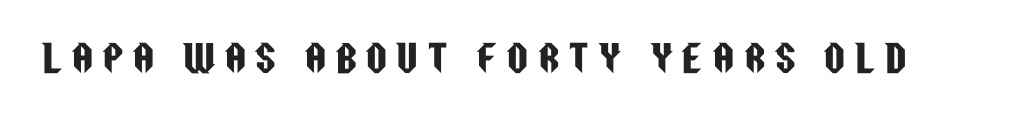
The image shows 36 px condensed sans-serif type, upright; set unusually wide letter spacing (+0.28 em), not underlined; low stroke contrast and a large x-height.
